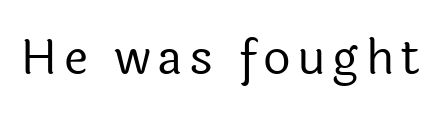
Q: Is the text bold? A: No.
Q: Is the text italic (slanted)? A: No, it is upright.
Q: Is the typeface a serif or a sans-serif typeface? A: Sans-serif.
Q: Is the text underlined? A: No.
Q: Width (condensed, normal, or wide)? A: Normal.
Q: x-height? A: Medium.
Q: Monospaced? A: No.
